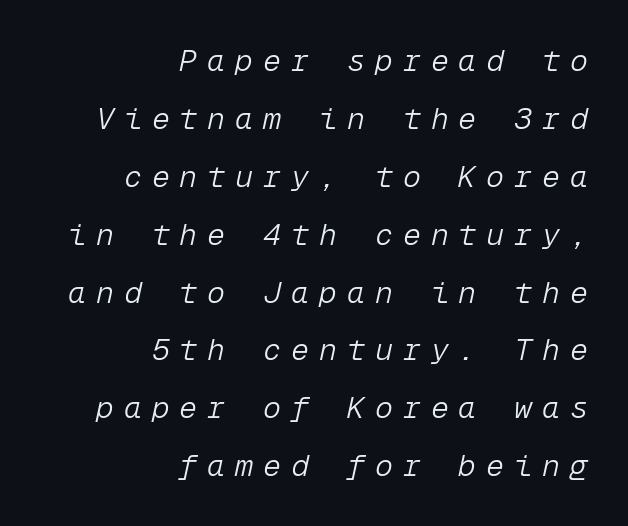
The image shows 30 px light type, italic (leaning right), monospaced; set right-aligned, loose line spacing (1.93x), unusually wide letter spacing (+0.33 em), not underlined; low stroke contrast and a medium x-height.
